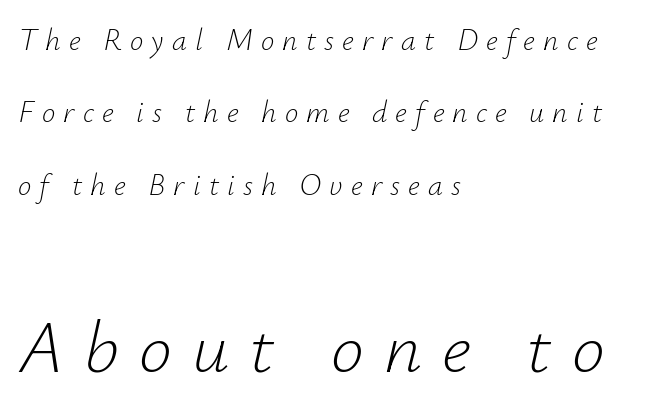
{"italic": "yes", "lean": "right", "slant_degrees": 12, "bold": "no", "weight": "light", "width": "normal", "stroke_contrast": "low", "x_height": "small", "monospaced": "no", "underline": "no", "align": "left", "line_spacing": "loose", "line_spacing_ratio": 2.41, "letter_spacing": "wide", "letter_spacing_em": 0.27, "larger_block": "second", "size_ratio": 2.47, "glyph_px": 74}
